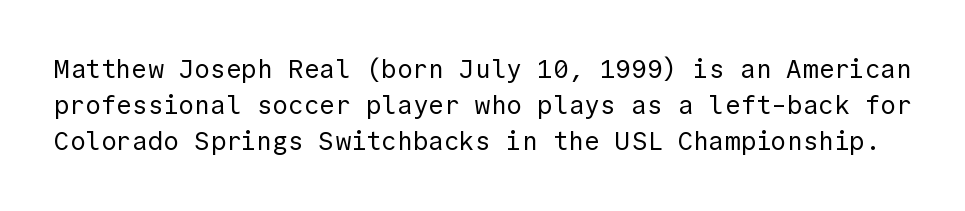
The image shows 26 px text type, upright; set normal line spacing (1.39x), normal letter spacing, not underlined.
